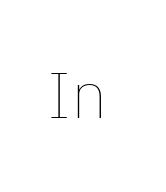
{"italic": "no", "bold": "no", "weight": "thin", "width": "normal", "stroke_contrast": "low", "x_height": "medium", "monospaced": "no", "underline": "no", "letter_spacing": "normal", "letter_spacing_em": 0.0, "glyph_px": 65}
